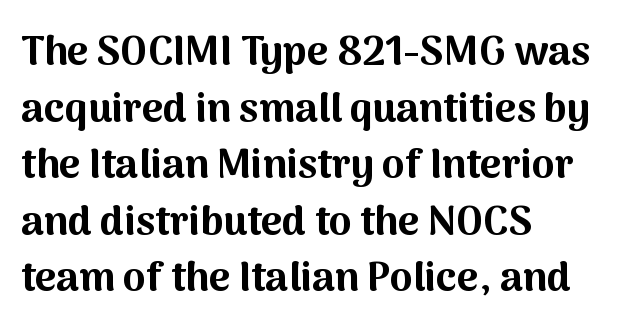
All the whitespace from short lines collects on the right. These lines are rendered in a variable-pitch font. A bare baseline throughout the passage. Characters follow at the spacing the type designer built in.
